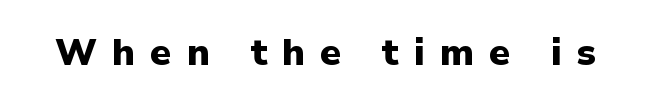
The image shows 37 px heavy sans-serif type, upright; set unusually wide letter spacing (+0.41 em), not underlined; low stroke contrast and a medium x-height.
